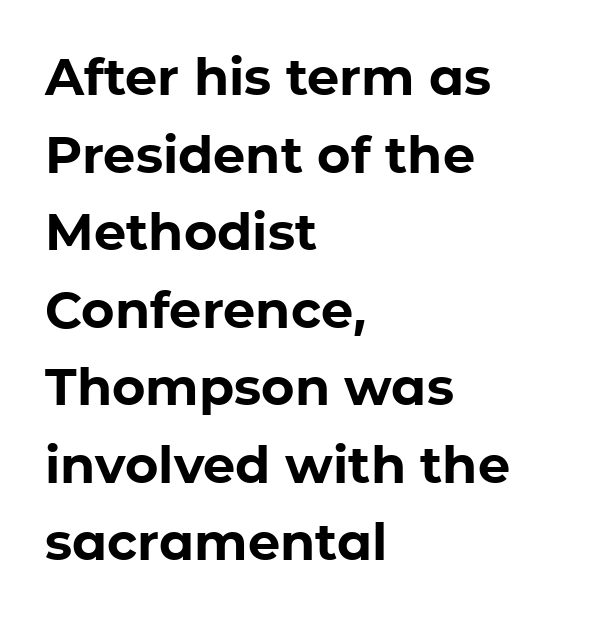
{"serif": "no", "italic": "no", "bold": "yes", "weight": "bold", "width": "normal", "stroke_contrast": "low", "x_height": "medium", "monospaced": "no", "underline": "no", "align": "left", "line_spacing": "normal", "line_spacing_ratio": 1.52, "letter_spacing": "normal", "letter_spacing_em": 0.0, "glyph_px": 51}
